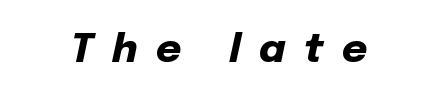
{"italic": "yes", "lean": "right", "slant_degrees": 12, "bold": "yes", "weight": "heavy", "width": "normal", "stroke_contrast": "low", "x_height": "medium", "monospaced": "no", "underline": "no", "letter_spacing": "wide", "letter_spacing_em": 0.48, "glyph_px": 39}
